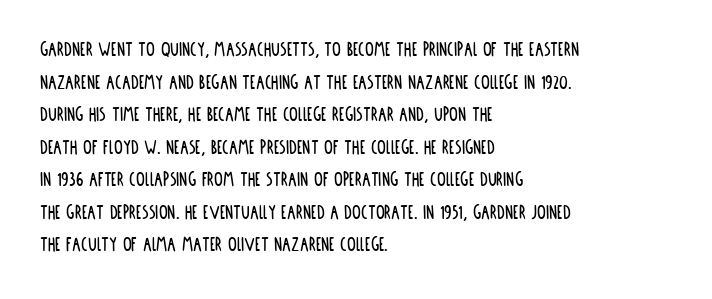
The image shows 22 px text type, upright; set left-aligned, normal line spacing (1.48x), normal letter spacing, not underlined.
